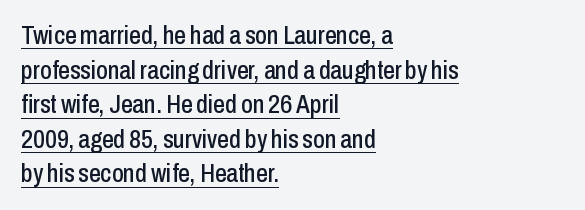
The image shows 26 px text type, upright; set left-aligned, normal line spacing (1.33x), normal letter spacing, underlined.
